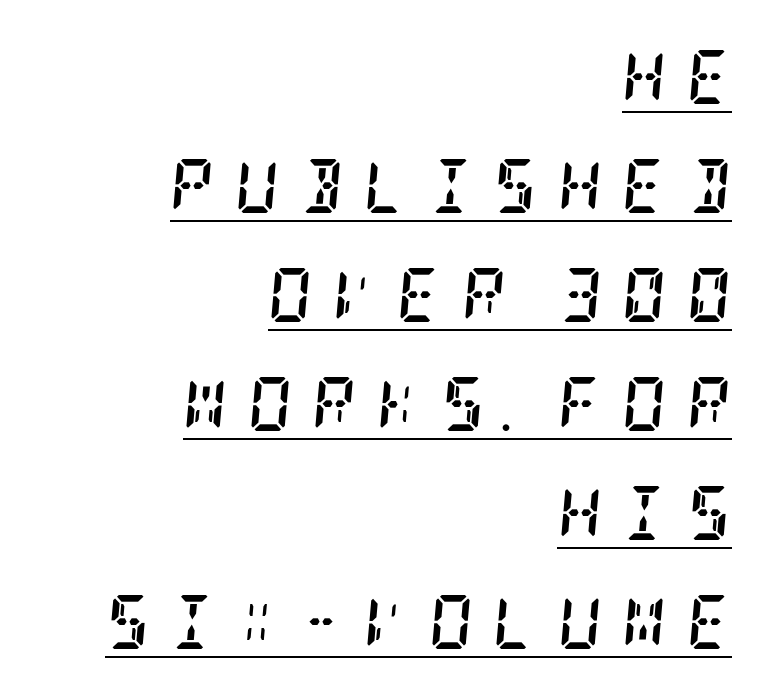
The rag falls on the left side of this text block. Does a line run under the words? Yes, clearly. These lines are composed in type with serifs. A dark, heavy texture on the line: the type is bold. A typesetter would mark this as italic. Does the leading feel generous? Absolutely, it's lavish.
